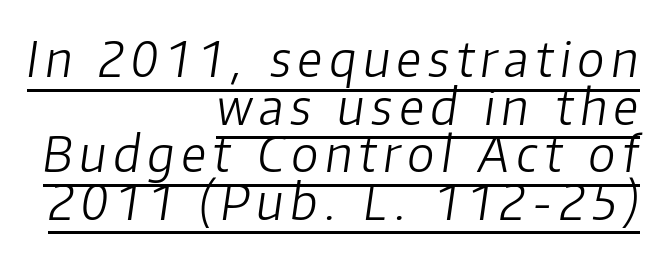
Q: Is the text bold? A: No.
Q: Is the text italic (slanted)? A: Yes, it leans right by about 8 degrees.
Q: Is the text underlined? A: Yes.
Q: How is the paragraph aligned? A: Right-aligned.
Q: Is the spacing between lines tight, normal or loose? A: Tight.
Q: Width (condensed, normal, or wide)? A: Normal.
Q: Stroke contrast? A: Low.
Q: x-height? A: Medium.
Q: Monospaced? A: No.
